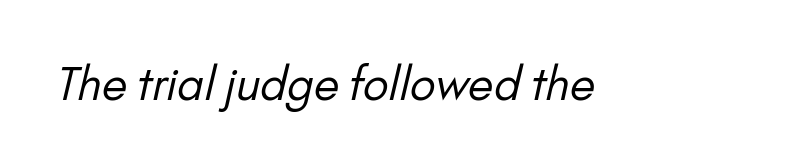
Q: Is the text bold? A: No.
Q: Is the typeface a serif or a sans-serif typeface? A: Sans-serif.
Q: Is the text underlined? A: No.
Q: Is the spacing between letters normal or unusually wide? A: Normal.
Q: Width (condensed, normal, or wide)? A: Normal.
Q: Stroke contrast? A: Low.
Q: x-height? A: Small.
Q: Monospaced? A: No.
